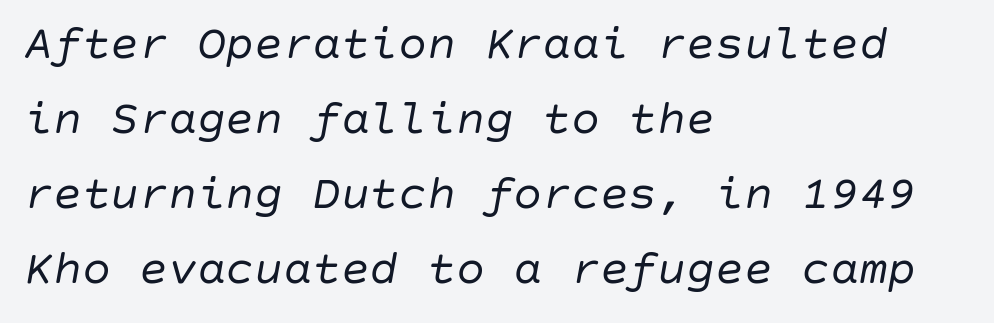
{"italic": "yes", "lean": "right", "slant_degrees": 10, "bold": "no", "weight": "regular", "width": "normal", "stroke_contrast": "low", "x_height": "large", "underline": "no", "align": "left", "line_spacing": "normal", "line_spacing_ratio": 1.56, "letter_spacing": "normal", "letter_spacing_em": 0.0, "glyph_px": 48}
